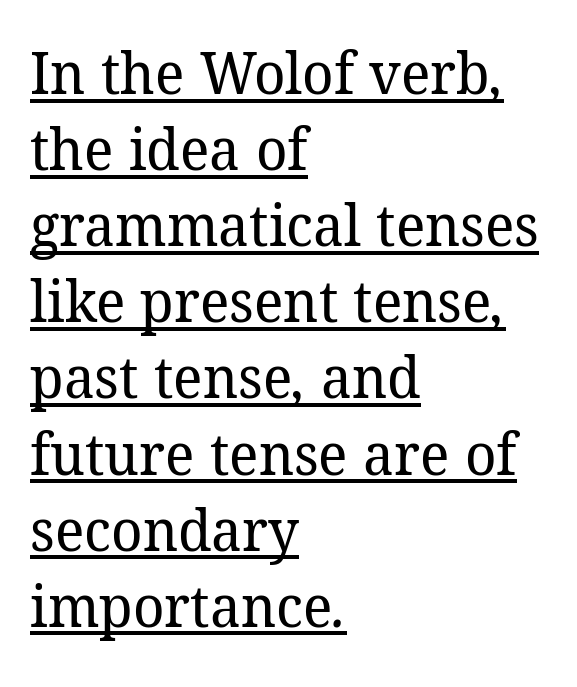
The passage shown is typeset with a serif family. Leftover space on each line is placed entirely after the last word. No extra ink here — the face is not bold. The typesetter has applied underlining to the passage shown. Do the characters align in a grid? No, the font is proportional.
